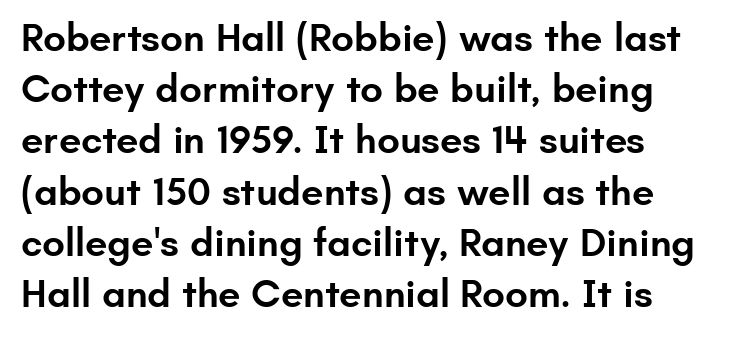
Q: Is the text bold? A: Semi-bold.
Q: Is the text italic (slanted)? A: No, it is upright.
Q: Is the typeface a serif or a sans-serif typeface? A: Sans-serif.
Q: Is the text underlined? A: No.
Q: How is the paragraph aligned? A: Left-aligned.
Q: Is the spacing between letters normal or unusually wide? A: Normal.
Q: Is the spacing between lines tight, normal or loose? A: Normal.
Q: Width (condensed, normal, or wide)? A: Normal.
Q: Stroke contrast? A: Low.
Q: x-height? A: Small.
Q: Monospaced? A: No.
